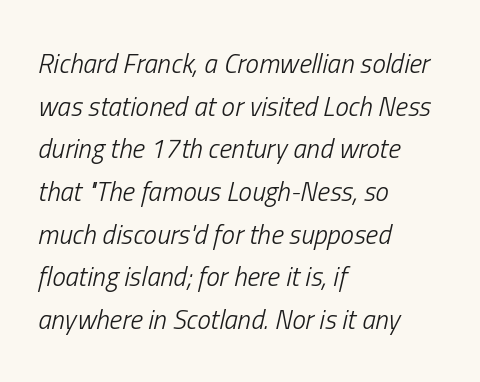
{"italic": "yes", "lean": "right", "slant_degrees": 13, "bold": "no", "underline": "no", "align": "left", "line_spacing": "normal", "line_spacing_ratio": 1.58, "letter_spacing": "normal", "letter_spacing_em": 0.0, "glyph_px": 27}
